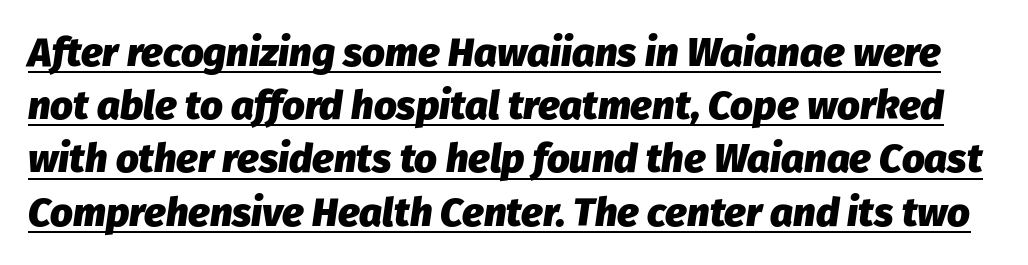
The image shows 40 px heavy type, italic (leaning right); set normal line spacing (1.33x), normal letter spacing, underlined; low stroke contrast and a medium x-height.
